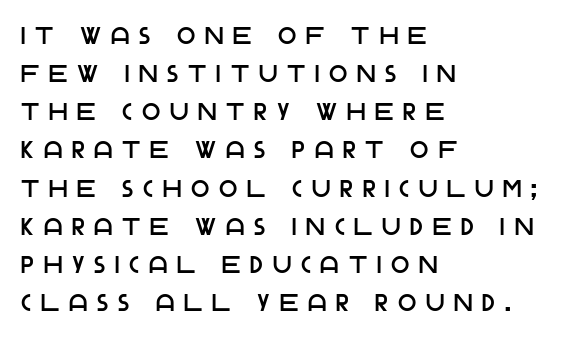
{"italic": "no", "underline": "no", "align": "left", "line_spacing": "normal", "line_spacing_ratio": 1.59, "letter_spacing": "wide", "letter_spacing_em": 0.41, "glyph_px": 24}
